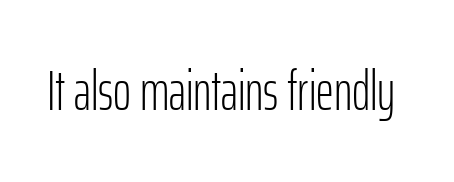
Varying glyph widths throughout — classic text-font behaviour. The passage shown is not bold in any degree. The gap between lines stays unmarked. Unlike a traditional serif, this face leaves its strokes unadorned. Unlike italic type, these characters show no tilt at all.
